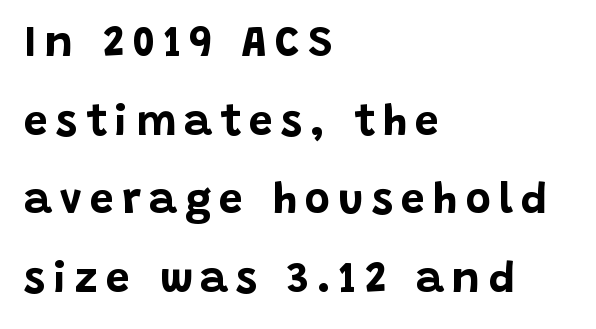
{"serif": "no", "italic": "no", "bold": "yes", "weight": "bold", "width": "normal", "stroke_contrast": "low", "x_height": "large", "monospaced": "no", "underline": "no", "align": "left", "line_spacing_ratio": 1.83, "glyph_px": 43}
